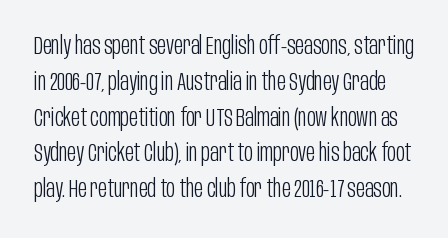
The image shows 24 px text type, upright; set normal line spacing (1.49x), normal letter spacing, not underlined.
